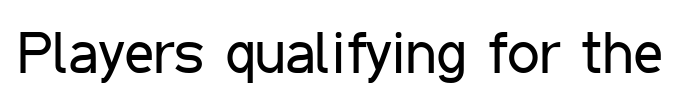
Q: Is the text bold? A: No.
Q: Is the text italic (slanted)? A: No, it is upright.
Q: Is the typeface a serif or a sans-serif typeface? A: Sans-serif.
Q: Is the text underlined? A: No.
Q: Is the spacing between letters normal or unusually wide? A: Normal.
Q: Width (condensed, normal, or wide)? A: Condensed.
Q: Stroke contrast? A: Low.
Q: x-height? A: Medium.
Q: Monospaced? A: No.
